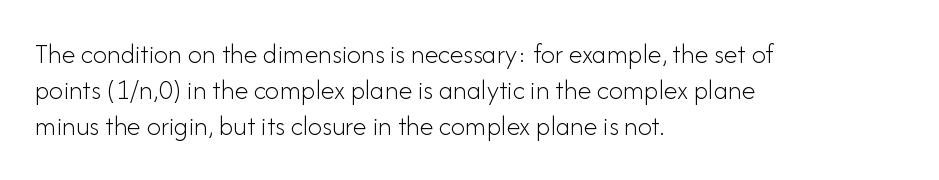
Think of a printed novel: that variable character pitch is what you see here. Interline gaps are of average width in this sample. If you drew a line through each stem, it would be perfectly vertical. Spacing between characters is what you'd get straight out of the box.
